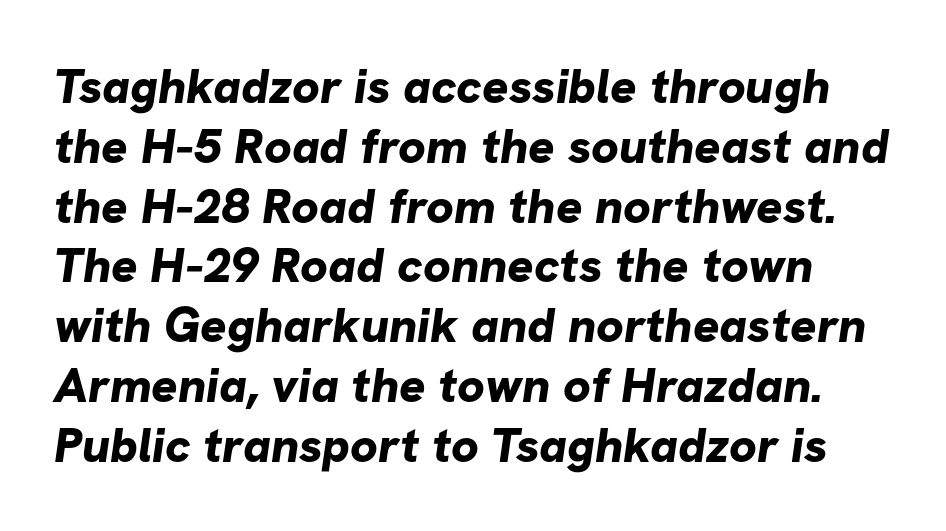
Q: Is the text bold? A: Yes.
Q: Is the typeface a serif or a sans-serif typeface? A: Sans-serif.
Q: Is the text underlined? A: No.
Q: Is the spacing between letters normal or unusually wide? A: Normal.
Q: Width (condensed, normal, or wide)? A: Normal.
Q: Stroke contrast? A: Low.
Q: x-height? A: Medium.
Q: Monospaced? A: No.
